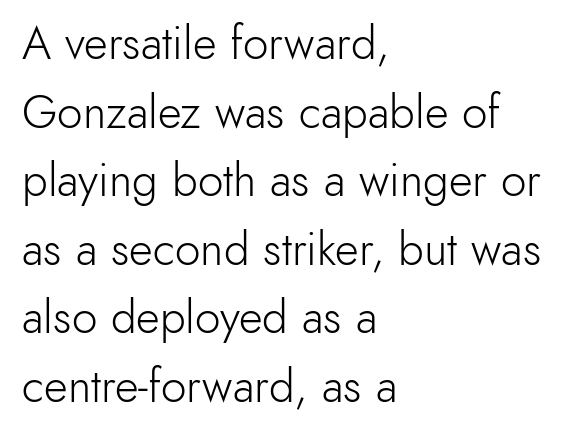
The image shows 46 px light sans-serif type, upright; set left-aligned, normal line spacing (1.49x), normal letter spacing, not underlined; a small x-height.
